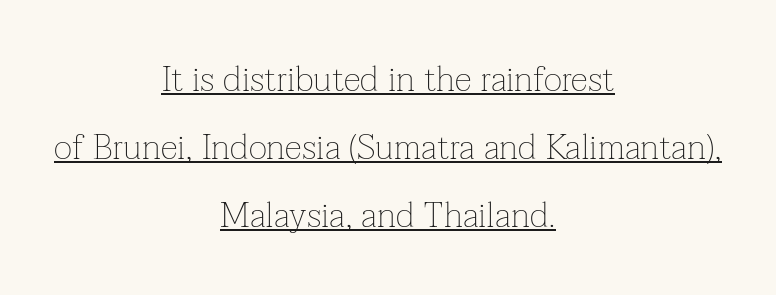
The image shows 35 px thin serif type, upright; set centered, loose line spacing (1.94x), normal letter spacing, underlined; low stroke contrast and a medium x-height.
